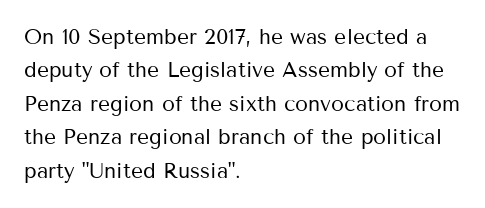
The image shows 21 px text type, upright; set left-aligned, normal line spacing (1.59x), normal letter spacing, not underlined.
